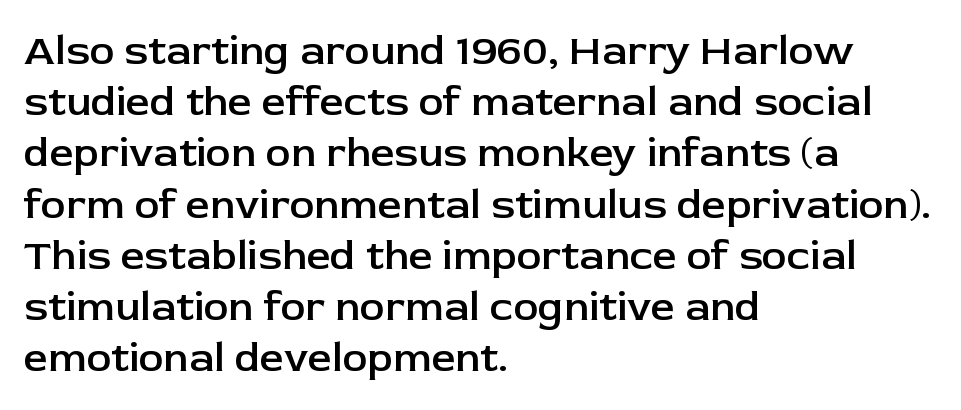
The image shows 42 px semibold sans-serif type, upright; set left-aligned, line spacing 1.22x, normal letter spacing, not underlined; low stroke contrast and a medium x-height.
